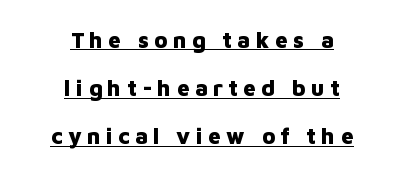
One glance says open: line gaps are wider than usual. Compared with an ordinary text face, these strokes are far heavier — a full bold. Students, observe the line beneath the letters — that is underlining. Each line is balanced around a shared central axis. The tracking jumps out immediately: characters are airy and widely separated. This is the regular roman posture of the typeface.
